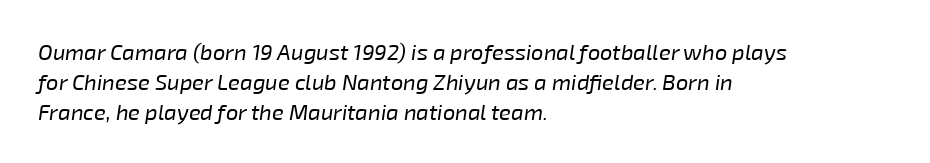
Q: Is the text bold? A: No.
Q: Is the text italic (slanted)? A: Yes, it leans right by about 8 degrees.
Q: Is the text underlined? A: No.
Q: How is the paragraph aligned? A: Left-aligned.
Q: Is the spacing between letters normal or unusually wide? A: Normal.
Q: Is the spacing between lines tight, normal or loose? A: Normal.
